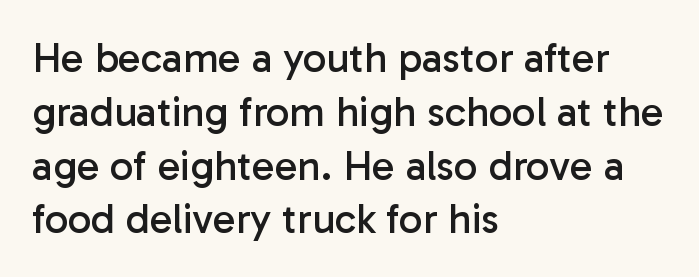
Q: Is the text bold? A: No.
Q: Is the text italic (slanted)? A: No, it is upright.
Q: Is the typeface a serif or a sans-serif typeface? A: Sans-serif.
Q: Is the text underlined? A: No.
Q: How is the paragraph aligned? A: Left-aligned.
Q: Is the spacing between letters normal or unusually wide? A: Normal.
Q: Is the spacing between lines tight, normal or loose? A: Normal.
Q: Width (condensed, normal, or wide)? A: Normal.
Q: Stroke contrast? A: Low.
Q: x-height? A: Medium.
Q: Monospaced? A: No.
